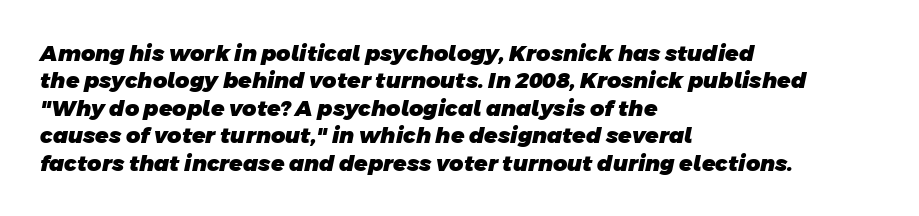
Q: Is the text bold? A: Yes.
Q: Is the text underlined? A: No.
Q: How is the paragraph aligned? A: Left-aligned.
Q: Is the spacing between letters normal or unusually wide? A: Normal.
Q: Is the spacing between lines tight, normal or loose? A: Normal.
